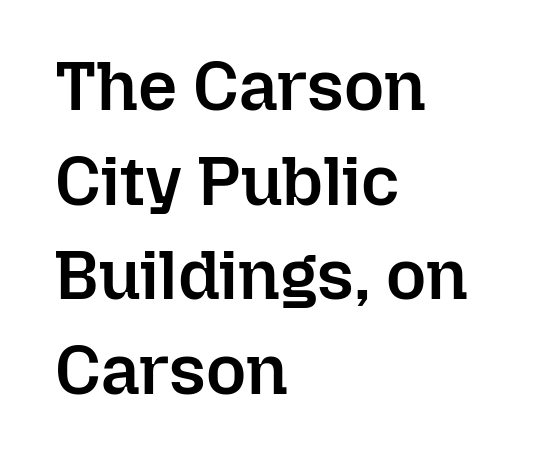
Q: Is the text bold? A: Semi-bold.
Q: Is the text italic (slanted)? A: No, it is upright.
Q: Is the text underlined? A: No.
Q: How is the paragraph aligned? A: Left-aligned.
Q: Is the spacing between letters normal or unusually wide? A: Normal.
Q: Is the spacing between lines tight, normal or loose? A: Normal.
Q: Width (condensed, normal, or wide)? A: Normal.
Q: Stroke contrast? A: Low.
Q: x-height? A: Medium.
Q: Monospaced? A: No.
